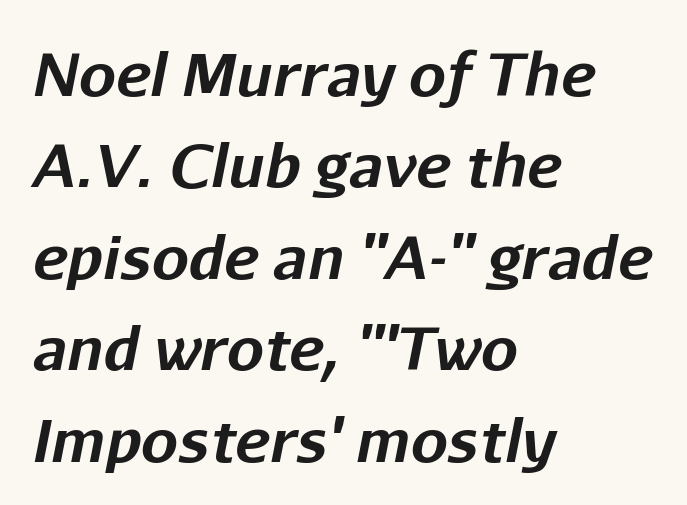
Students, observe: this is what conventionally led text looks like. A bare baseline throughout the passage. Yep, that's italic — everything's leaning. I'd describe the lettering as bold — thick and assertive. These lines keep a tight, regular rhythm from letter to letter.
